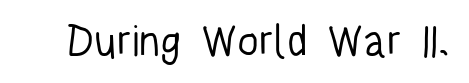
The image shows 44 px light, condensed sans-serif type, upright; set normal letter spacing, not underlined; low stroke contrast and a large x-height.
